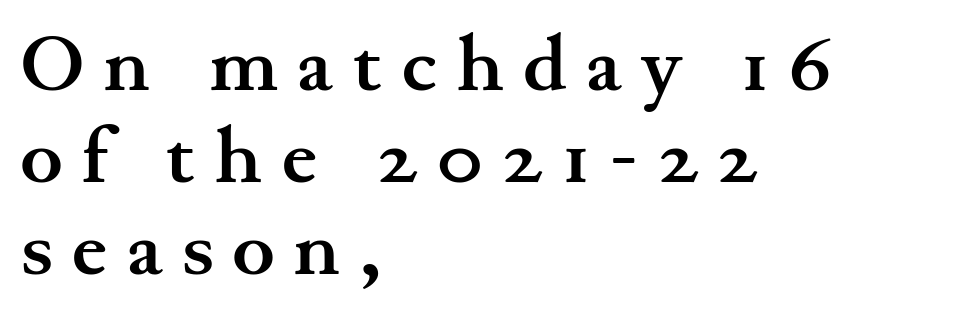
Q: Is the text bold? A: Yes.
Q: Is the text italic (slanted)? A: No, it is upright.
Q: Is the typeface a serif or a sans-serif typeface? A: Serif.
Q: Is the text underlined? A: No.
Q: How is the paragraph aligned? A: Left-aligned.
Q: Is the spacing between letters normal or unusually wide? A: Unusually wide.
Q: Is the spacing between lines tight, normal or loose? A: Tight.
Q: Width (condensed, normal, or wide)? A: Wide.
Q: Stroke contrast? A: Medium.
Q: x-height? A: Small.
Q: Monospaced? A: No.
